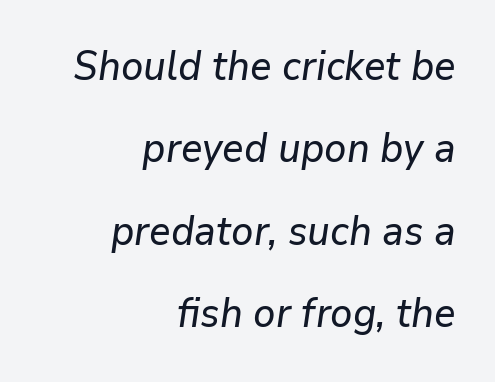
The image shows 40 px text type, italic (leaning right); set right-aligned, loose line spacing (2.06x), normal letter spacing, not underlined; low stroke contrast and a medium x-height.
